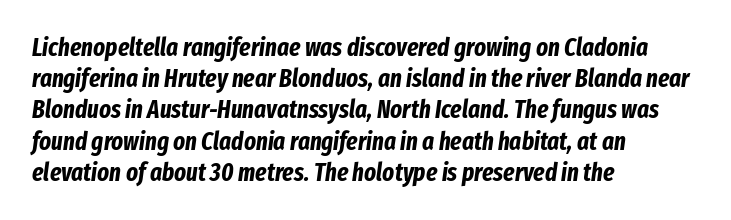
Q: Is the text bold? A: Yes.
Q: Is the text italic (slanted)? A: Yes, it leans right by about 8 degrees.
Q: Is the text underlined? A: No.
Q: How is the paragraph aligned? A: Left-aligned.
Q: Is the spacing between letters normal or unusually wide? A: Normal.
Q: Is the spacing between lines tight, normal or loose? A: Normal.
